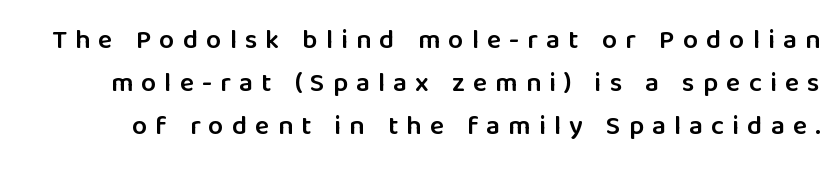
Q: Is the text bold? A: Semi-bold.
Q: Is the text italic (slanted)? A: No, it is upright.
Q: Is the text underlined? A: No.
Q: Is the spacing between letters normal or unusually wide? A: Unusually wide.
Q: Is the spacing between lines tight, normal or loose? A: Normal.
